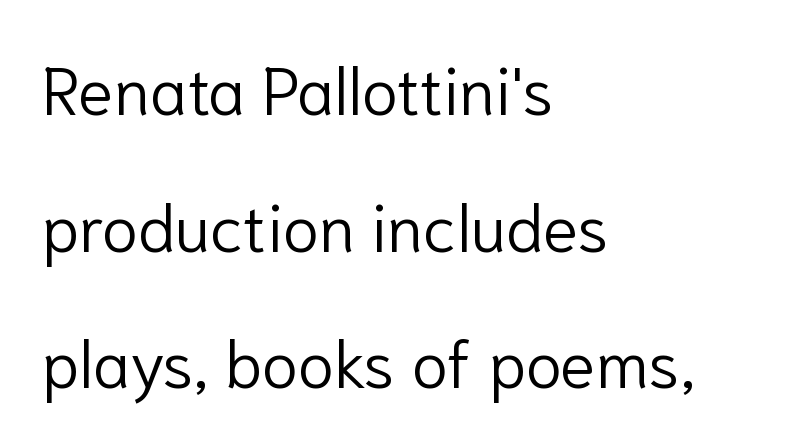
The image shows 66 px light sans-serif type, upright; set left-aligned, loose line spacing (2.07x), normal letter spacing, not underlined; low stroke contrast and a medium x-height.
